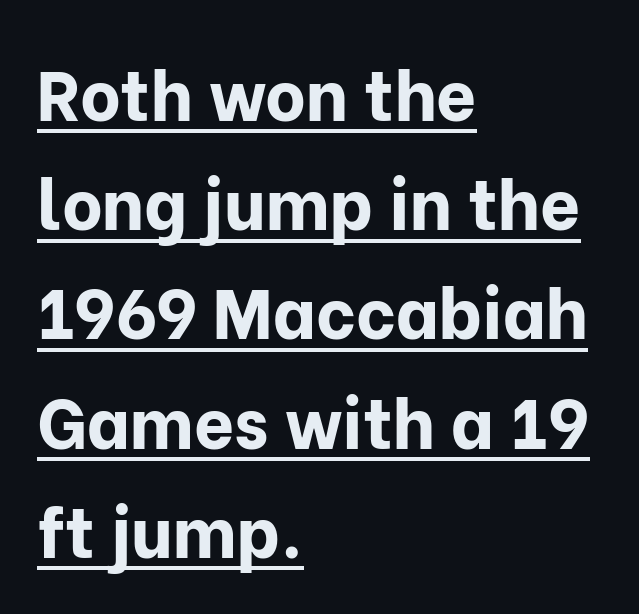
Q: Is the text bold? A: Yes.
Q: Is the text italic (slanted)? A: No, it is upright.
Q: Is the typeface a serif or a sans-serif typeface? A: Sans-serif.
Q: Is the text underlined? A: Yes.
Q: How is the paragraph aligned? A: Left-aligned.
Q: Is the spacing between letters normal or unusually wide? A: Normal.
Q: Is the spacing between lines tight, normal or loose? A: Normal.
Q: Width (condensed, normal, or wide)? A: Normal.
Q: Stroke contrast? A: Low.
Q: x-height? A: Medium.
Q: Monospaced? A: No.
